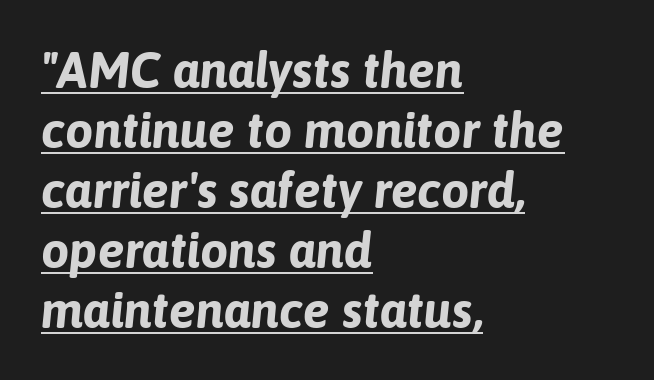
{"italic": "yes", "lean": "right", "slant_degrees": 6, "bold": "yes", "weight": "bold", "width": "normal", "stroke_contrast": "low", "x_height": "medium", "monospaced": "no", "underline": "yes", "align": "left", "line_spacing_ratio": 1.2, "letter_spacing": "normal", "letter_spacing_em": 0.0, "glyph_px": 50}
